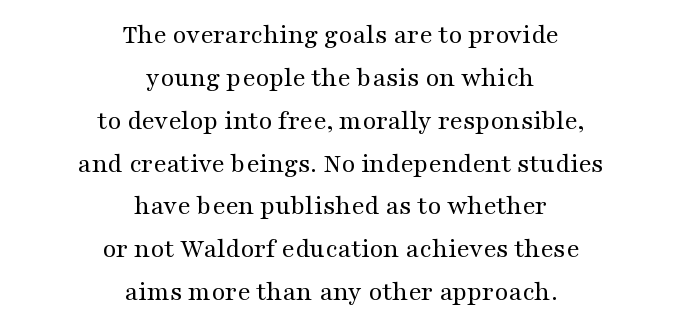
The image shows 28 px regular-weight, wide serif type, upright; set centered, normal line spacing (1.53x), normal letter spacing, not underlined; medium stroke contrast and a medium x-height.
